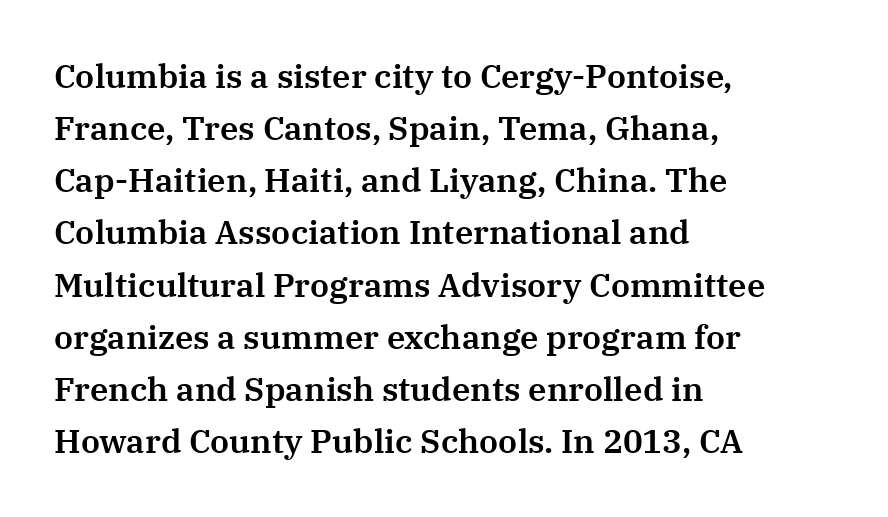
Q: Is the text italic (slanted)? A: No, it is upright.
Q: Is the typeface a serif or a sans-serif typeface? A: Serif.
Q: Is the text underlined? A: No.
Q: How is the paragraph aligned? A: Left-aligned.
Q: Is the spacing between letters normal or unusually wide? A: Normal.
Q: Is the spacing between lines tight, normal or loose? A: Normal.
Q: Width (condensed, normal, or wide)? A: Normal.
Q: Stroke contrast? A: Medium.
Q: x-height? A: Medium.
Q: Monospaced? A: No.
